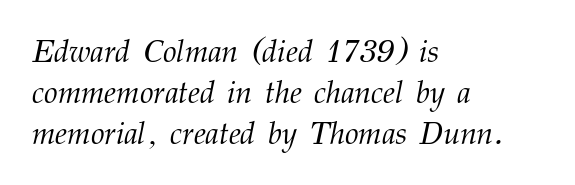
Quick note: italic. The rendering uses a moderate line-height, typical for paragraphs. Note the varied advance widths — an 'i' is clearly narrower than an 'm'. Visually the block forms a straight wall on the left and a jagged coastline on the right. A quiet, ordinary-to-light weight characterises the typeface. Characters follow at the spacing the type designer built in.
